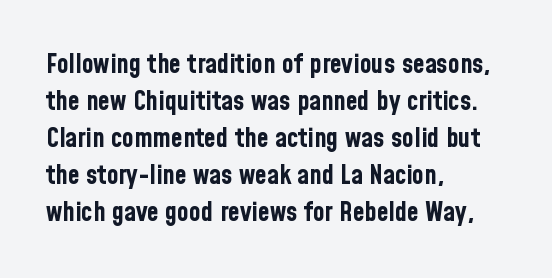
{"italic": "no", "bold": "yes", "underline": "no", "align": "left", "line_spacing": "normal", "line_spacing_ratio": 1.37, "letter_spacing": "normal", "letter_spacing_em": 0.0, "glyph_px": 27}
